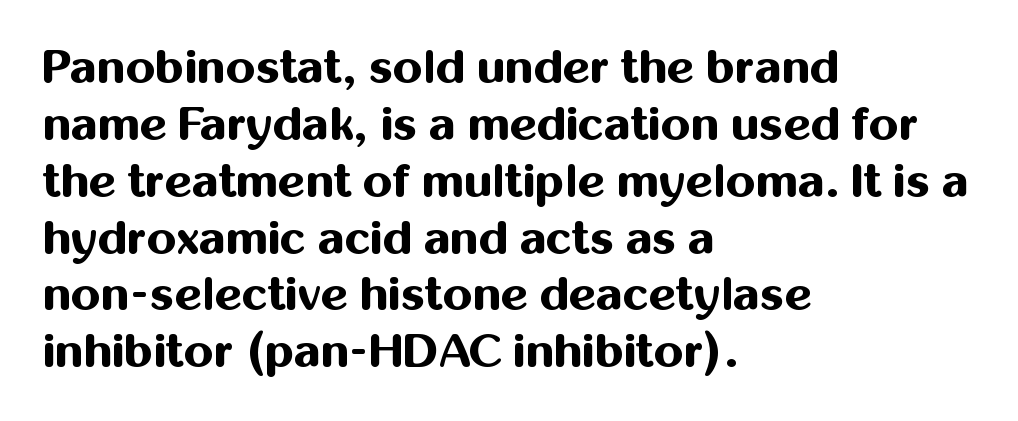
Q: Is the text bold? A: Yes.
Q: Is the text italic (slanted)? A: No, it is upright.
Q: Is the typeface a serif or a sans-serif typeface? A: Sans-serif.
Q: Is the text underlined? A: No.
Q: How is the paragraph aligned? A: Left-aligned.
Q: Is the spacing between letters normal or unusually wide? A: Normal.
Q: Width (condensed, normal, or wide)? A: Normal.
Q: Stroke contrast? A: Medium.
Q: x-height? A: Medium.
Q: Monospaced? A: No.
